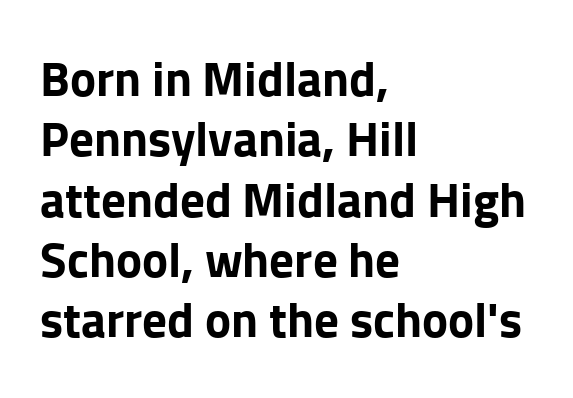
Q: Is the text bold? A: Yes.
Q: Is the text italic (slanted)? A: No, it is upright.
Q: Is the typeface a serif or a sans-serif typeface? A: Sans-serif.
Q: Is the text underlined? A: No.
Q: How is the paragraph aligned? A: Left-aligned.
Q: Is the spacing between letters normal or unusually wide? A: Normal.
Q: Width (condensed, normal, or wide)? A: Normal.
Q: Stroke contrast? A: Low.
Q: x-height? A: Medium.
Q: Monospaced? A: No.
